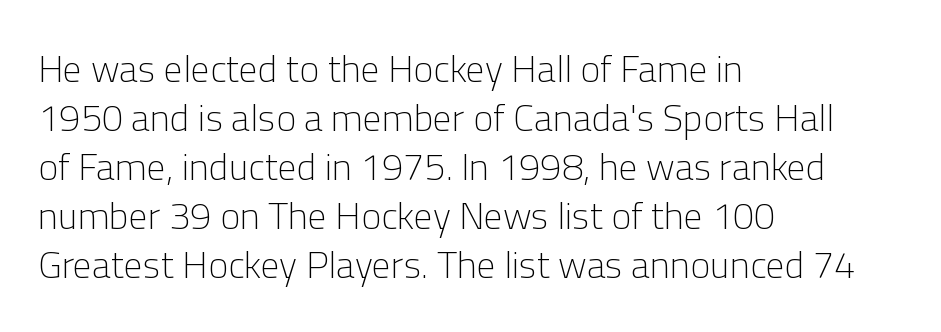
Every character sits straight up, as roman type does. The letters sit at their default tracking, neither squeezed nor spread. Visually the block forms a straight wall on the left and a jagged coastline on the right. This sample has the flowing, uneven cadence of proportional lettering.
